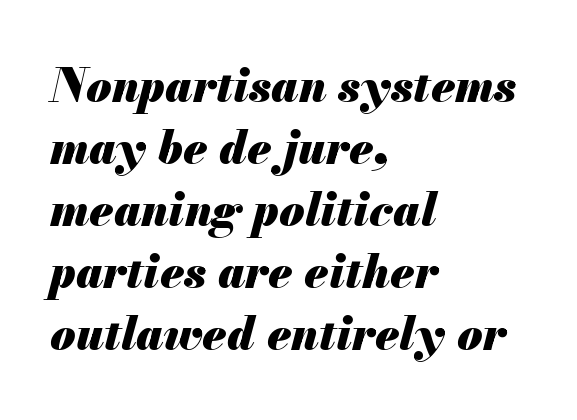
Rows of type keep a routine distance in the vertical direction. Words float on clear page, feet unadorned. If you drew a ruler down the left edge, every line would touch it. Quick note: italic. Students, note that the glyphs here touch the page at normal intervals. Strong, thick strokes mark this as bold type.
